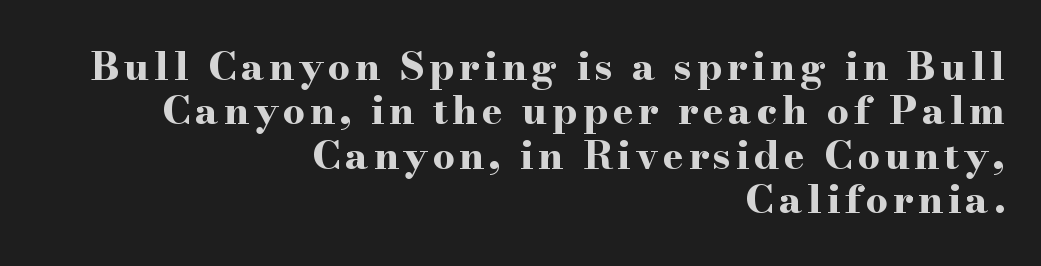
Q: Is the text bold? A: Yes.
Q: Is the text italic (slanted)? A: No, it is upright.
Q: Is the typeface a serif or a sans-serif typeface? A: Serif.
Q: Is the text underlined? A: No.
Q: How is the paragraph aligned? A: Right-aligned.
Q: Is the spacing between lines tight, normal or loose? A: Tight.
Q: Width (condensed, normal, or wide)? A: Wide.
Q: Stroke contrast? A: High.
Q: x-height? A: Small.
Q: Monospaced? A: No.
